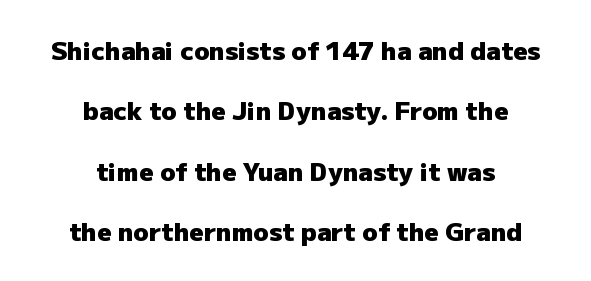
Compared with an ordinary text face, these strokes are far heavier — a full bold. Alignment: centered. The zone under the glyphs is completely vacant. Nope, not italic — everything's standing straight.
